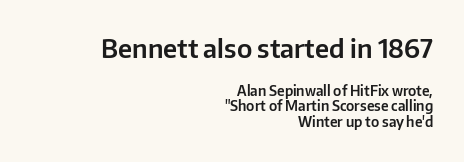
These two chunks differ in scale, with the top chunk taking the larger measure. Has an underline been added? It has not. The space between consecutive lines is stingy. Posture: vertical. Visually the block forms a straight wall on the right and a jagged coastline on the left.
